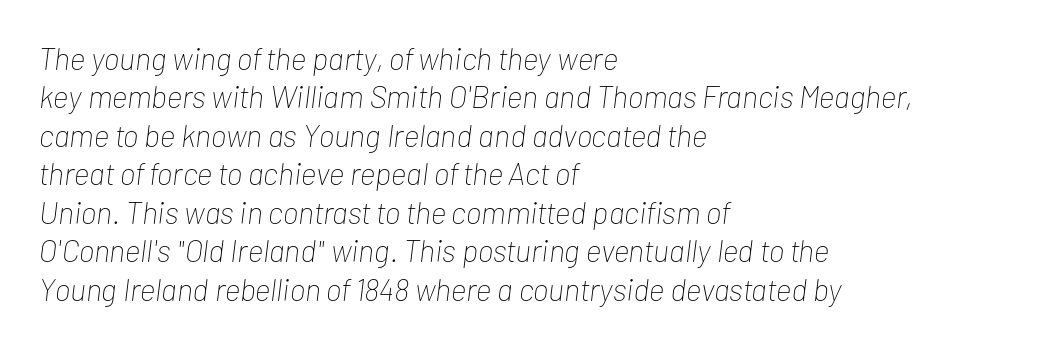
Q: Is the text bold? A: No.
Q: Is the text italic (slanted)? A: Yes, it leans right by about 7 degrees.
Q: Is the text underlined? A: No.
Q: How is the paragraph aligned? A: Left-aligned.
Q: Is the spacing between letters normal or unusually wide? A: Normal.
Q: Width (condensed, normal, or wide)? A: Condensed.
Q: Stroke contrast? A: Low.
Q: x-height? A: Medium.
Q: Monospaced? A: No.
